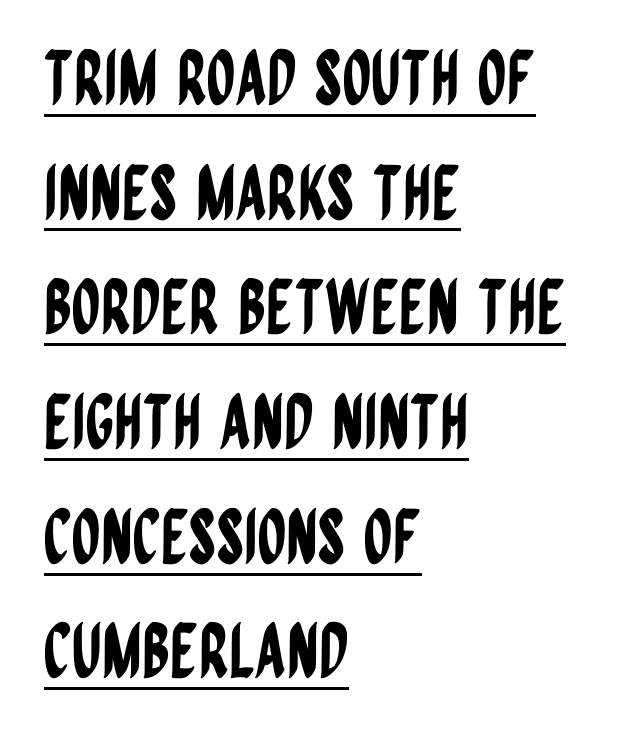
The compositor pushed each line to the left boundary. In terms of posture, this sample is upright. This sample uses a sans-serif face. Each word holds together tightly as a unit, with standard inter-letter gaps.
